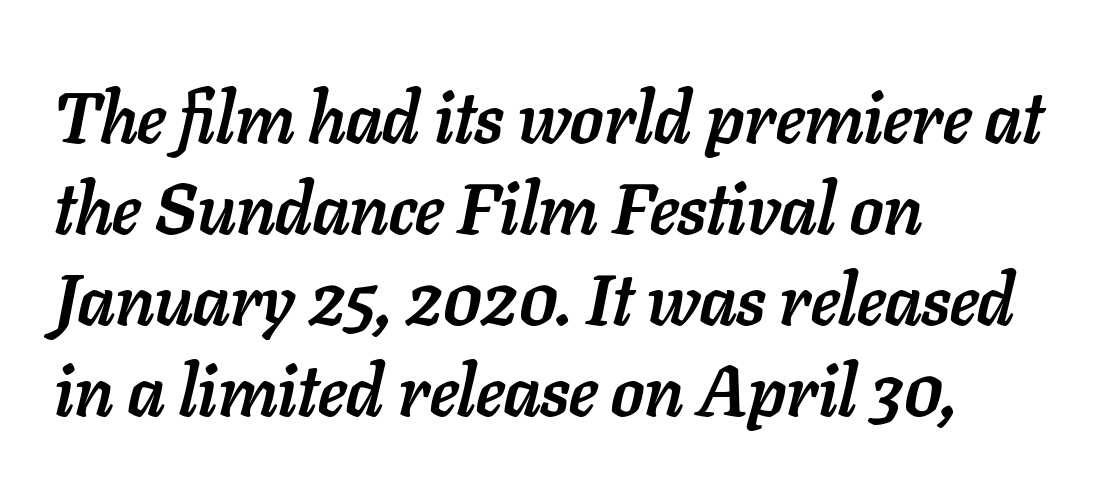
Each letter keeps its own natural width here, so spacing adapts to shape. Stroke thickness is high; the sample reads as a true bold. The whole block is typeset with a tilt. Interline gaps are of average width in this sample. The rag falls on the right side of this text block.
